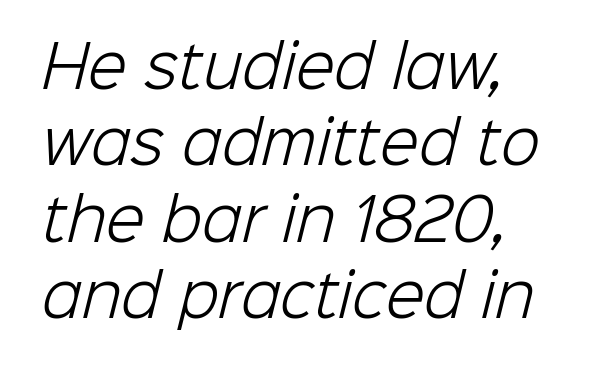
{"serif": "no", "bold": "no", "weight": "light", "width": "normal", "stroke_contrast": "low", "x_height": "medium", "monospaced": "no", "underline": "no", "align": "left", "line_spacing": "normal", "line_spacing_ratio": 1.34, "letter_spacing": "normal", "letter_spacing_em": 0.0, "glyph_px": 57}
